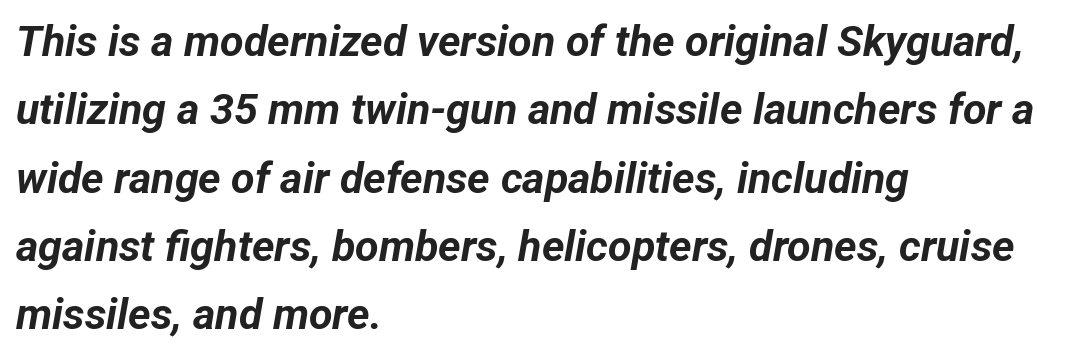
Q: Is the text bold? A: Yes.
Q: Is the text italic (slanted)? A: Yes, it leans right by about 12 degrees.
Q: Is the text underlined? A: No.
Q: How is the paragraph aligned? A: Left-aligned.
Q: Is the spacing between letters normal or unusually wide? A: Normal.
Q: Is the spacing between lines tight, normal or loose? A: Normal.
Q: Width (condensed, normal, or wide)? A: Normal.
Q: Stroke contrast? A: Low.
Q: x-height? A: Medium.
Q: Monospaced? A: No.
